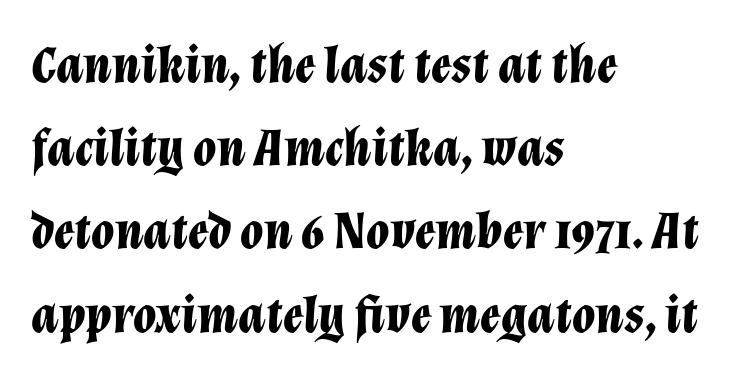
The image shows 53 px bold type, italic (leaning right); set left-aligned, normal line spacing (1.57x), normal letter spacing, not underlined; low stroke contrast and a medium x-height.
